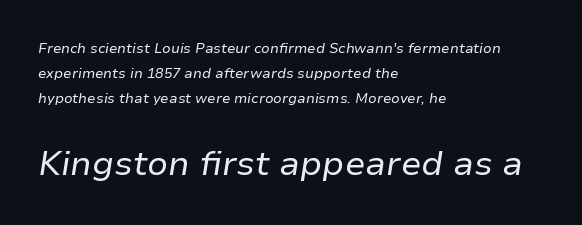
Q: Is the text bold? A: No.
Q: Is the text italic (slanted)? A: Yes, it leans right by about 9 degrees.
Q: Is the text underlined? A: No.
Q: How is the paragraph aligned? A: Left-aligned.
Q: Is the spacing between letters normal or unusually wide? A: Normal.
Q: Which block of text is set in a larger size, the first (top) or the second (bottom)? A: The second (bottom) one.
Q: Width (condensed, normal, or wide)? A: Normal.
Q: Stroke contrast? A: Low.
Q: x-height? A: Medium.
Q: Monospaced? A: No.
